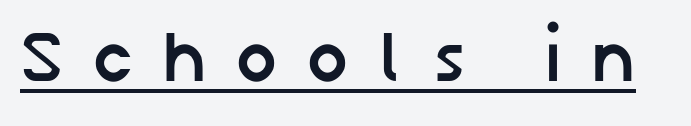
{"serif": "no", "italic": "no", "bold": "yes", "weight": "semibold", "width": "normal", "stroke_contrast": "low", "x_height": "medium", "monospaced": "no", "underline": "yes", "letter_spacing": "wide", "letter_spacing_em": 0.41, "glyph_px": 72}
